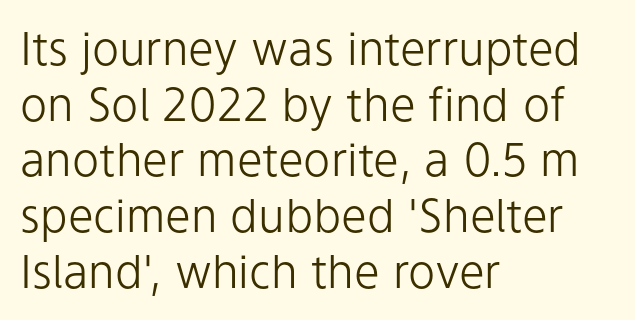
{"serif": "no", "italic": "no", "bold": "no", "weight": "light", "width": "normal", "stroke_contrast": "low", "x_height": "medium", "monospaced": "no", "underline": "no", "align": "left", "line_spacing_ratio": 1.21, "letter_spacing": "normal", "letter_spacing_em": 0.0, "glyph_px": 46}
